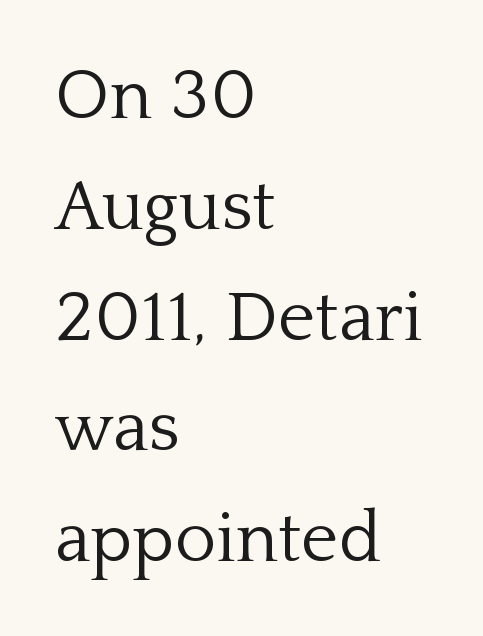
The image shows 71 px light serif type, upright; set left-aligned, normal line spacing (1.56x), normal letter spacing, not underlined; low stroke contrast and a medium x-height.
